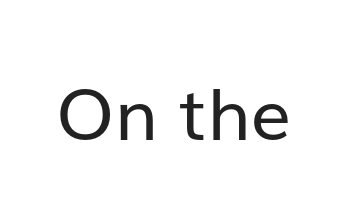
Q: Is the text bold? A: No.
Q: Is the text italic (slanted)? A: No, it is upright.
Q: Is the typeface a serif or a sans-serif typeface? A: Sans-serif.
Q: Is the text underlined? A: No.
Q: Is the spacing between letters normal or unusually wide? A: Normal.
Q: Width (condensed, normal, or wide)? A: Normal.
Q: Stroke contrast? A: Low.
Q: x-height? A: Medium.
Q: Monospaced? A: No.
